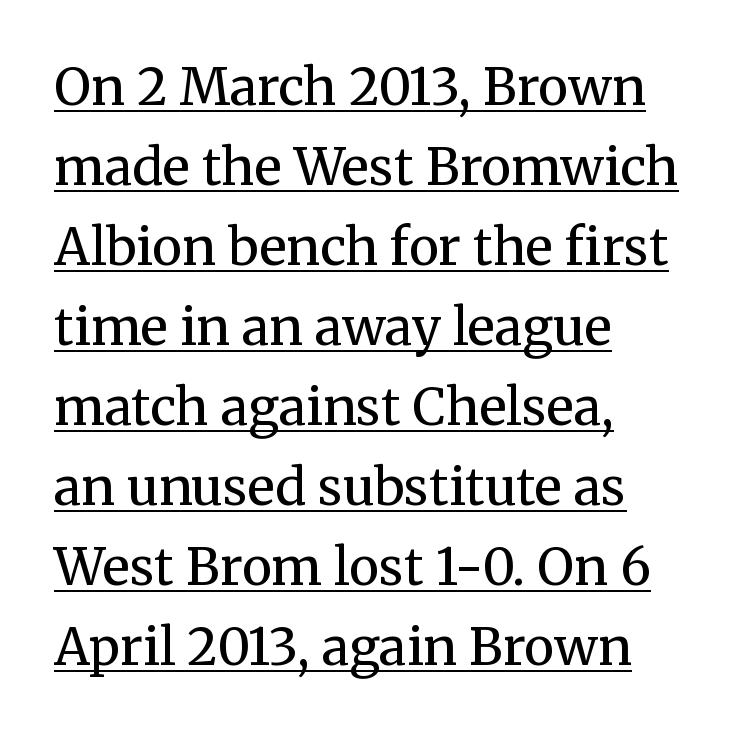
The image shows 51 px regular-weight serif type, upright; set left-aligned, normal line spacing (1.57x), normal letter spacing, underlined; medium stroke contrast and a medium x-height.
